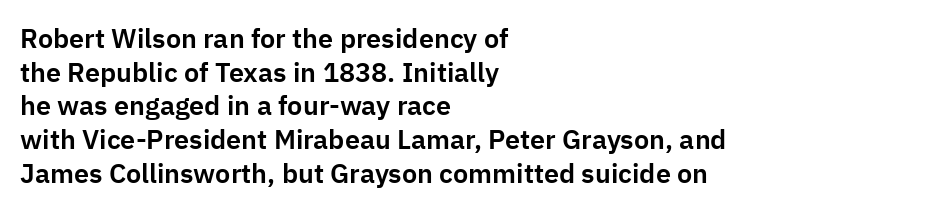
This is the regular roman posture of the typeface. Does extra space separate the letters? No, they use regular spacing. One-word summary of the alignment: left. How would I describe the line gaps? Plain and ordinary.
